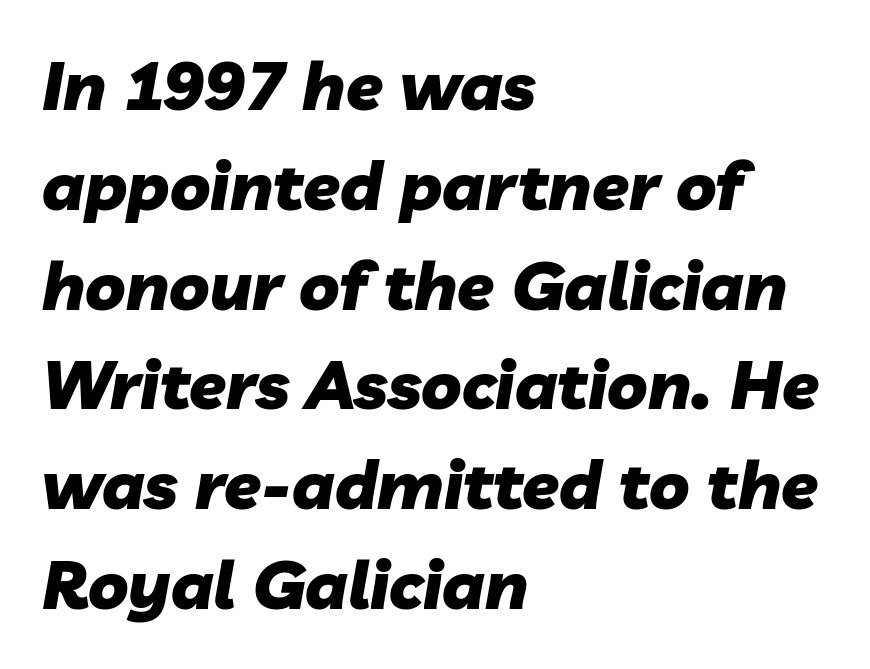
Q: Is the text bold? A: Yes.
Q: Is the text italic (slanted)? A: Yes, it leans right by about 10 degrees.
Q: Is the text underlined? A: No.
Q: How is the paragraph aligned? A: Left-aligned.
Q: Is the spacing between letters normal or unusually wide? A: Normal.
Q: Is the spacing between lines tight, normal or loose? A: Normal.
Q: Width (condensed, normal, or wide)? A: Normal.
Q: Stroke contrast? A: Low.
Q: x-height? A: Medium.
Q: Monospaced? A: No.
